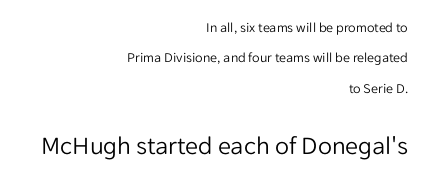
Q: Is the text bold? A: No.
Q: Is the text italic (slanted)? A: No, it is upright.
Q: Is the text underlined? A: No.
Q: How is the paragraph aligned? A: Right-aligned.
Q: Is the spacing between letters normal or unusually wide? A: Normal.
Q: Is the spacing between lines tight, normal or loose? A: Loose.
Q: Which block of text is set in a larger size, the first (top) or the second (bottom)? A: The second (bottom) one.
